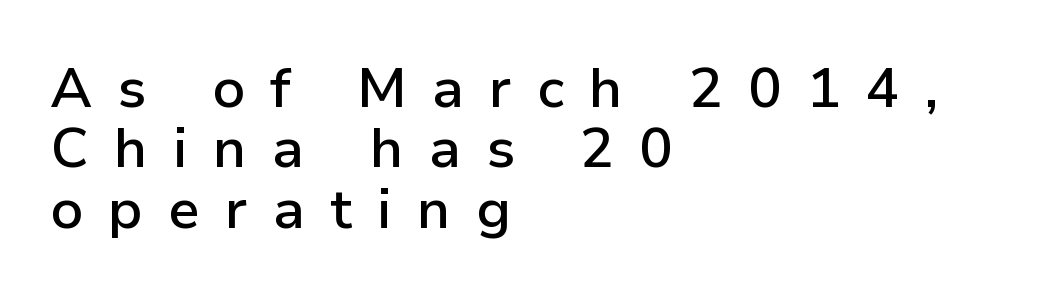
Anything drawn beneath the words? Only blank space. The tracking jumps out immediately: characters are airy and widely separated. Line beginnings align vertically; line endings do not. Compared with an ordinary text face, these strokes are moderately heavier — a semibold.
